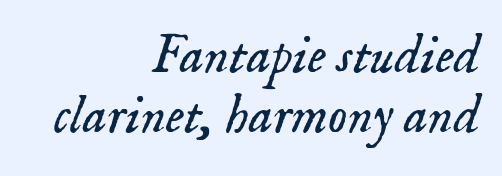
{"serif": "yes", "italic": "yes", "lean": "right", "slant_degrees": 18, "bold": "no", "weight": "light", "width": "normal", "stroke_contrast": "low", "x_height": "small", "monospaced": "no", "underline": "no", "align": "right", "line_spacing": "tight", "line_spacing_ratio": 1.12, "letter_spacing": "normal", "letter_spacing_em": 0.0, "glyph_px": 54}
